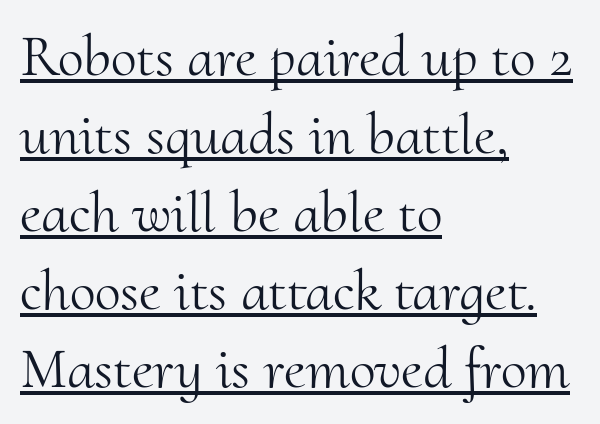
The image shows 59 px light serif type, upright; set left-aligned, normal line spacing (1.32x), normal letter spacing, underlined; medium stroke contrast and a small x-height.
